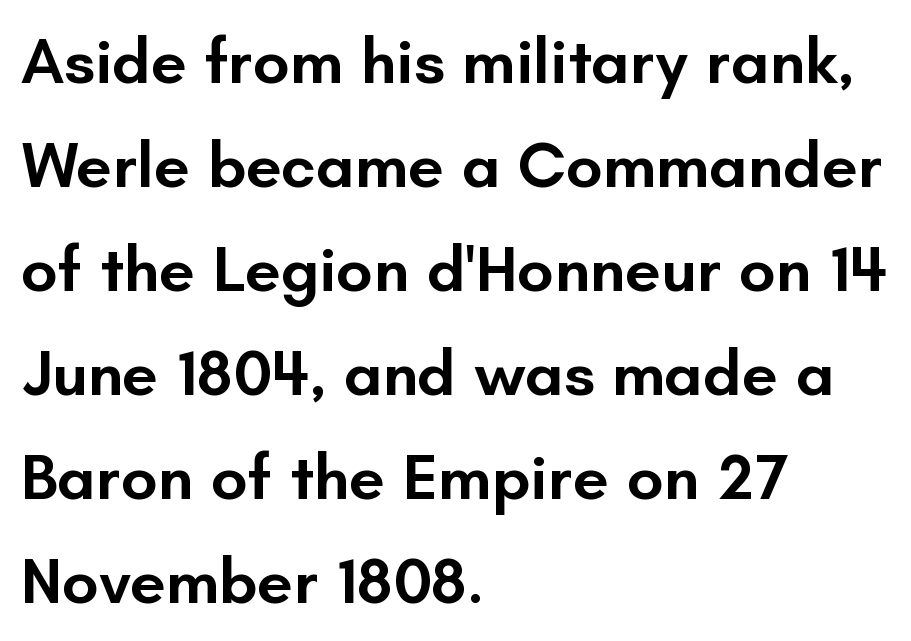
Q: Is the text bold? A: Semi-bold.
Q: Is the text italic (slanted)? A: No, it is upright.
Q: Is the typeface a serif or a sans-serif typeface? A: Sans-serif.
Q: Is the text underlined? A: No.
Q: How is the paragraph aligned? A: Left-aligned.
Q: Is the spacing between letters normal or unusually wide? A: Normal.
Q: Is the spacing between lines tight, normal or loose? A: Normal.
Q: Width (condensed, normal, or wide)? A: Normal.
Q: Stroke contrast? A: Low.
Q: x-height? A: Small.
Q: Monospaced? A: No.
